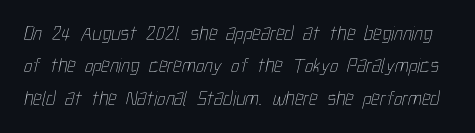
The foot of each line stays bare and open. These lines keep a tight, regular rhythm from letter to letter. Quick note: interline space is typical. Weight: regular or lighter.
